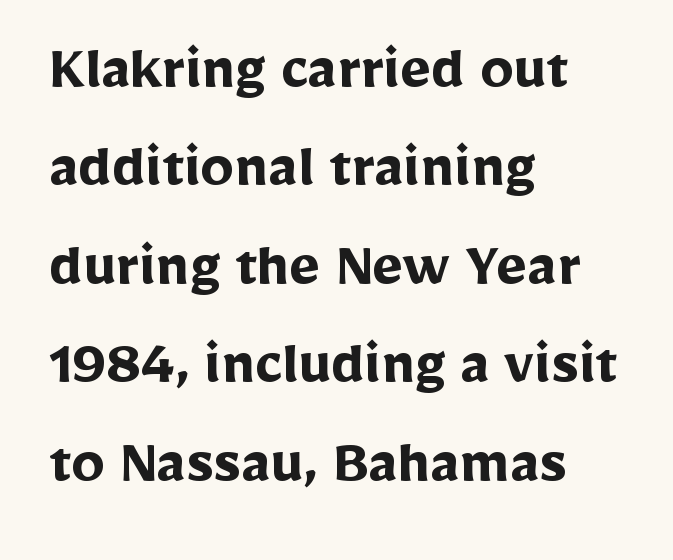
The image shows 67 px semibold sans-serif type, upright; set left-aligned, normal line spacing (1.47x), normal letter spacing, not underlined; low stroke contrast and a medium x-height.
